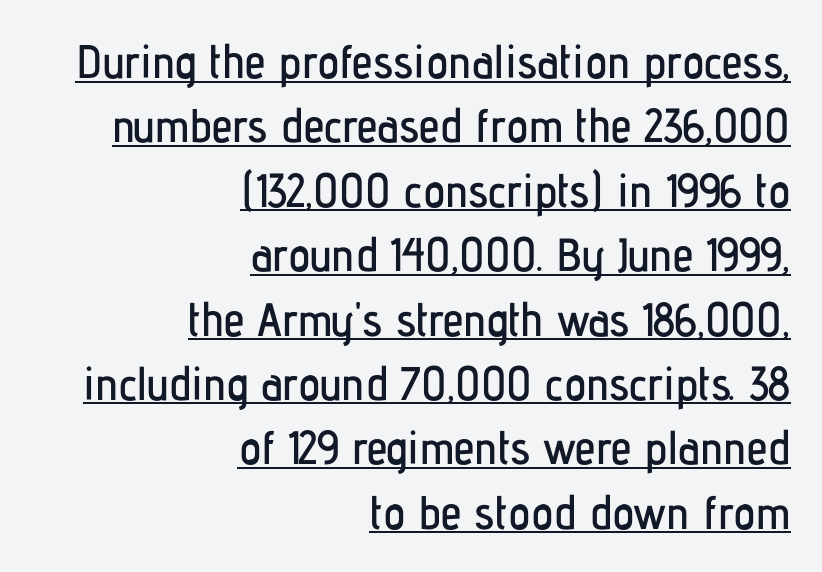
The image shows 47 px condensed sans-serif type, upright; set right-aligned, normal line spacing (1.37x), normal letter spacing, underlined; low stroke contrast and a medium x-height.
